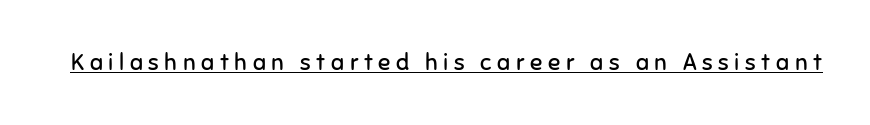
Q: Is the text bold? A: No.
Q: Is the text italic (slanted)? A: No, it is upright.
Q: Is the text underlined? A: Yes.
Q: Is the spacing between letters normal or unusually wide? A: Unusually wide.
